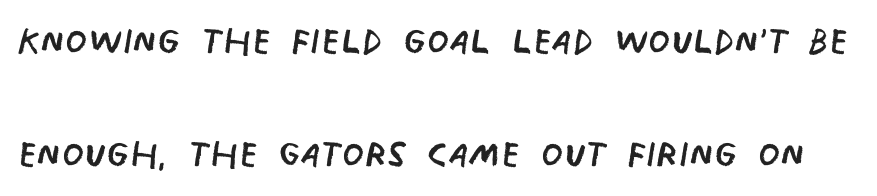
{"serif": "no", "bold": "no", "weight": "regular", "width": "condensed", "stroke_contrast": "low", "x_height": "large", "monospaced": "no", "underline": "no", "line_spacing": "loose", "line_spacing_ratio": 2.27, "letter_spacing": "normal", "letter_spacing_em": 0.0, "glyph_px": 50}
